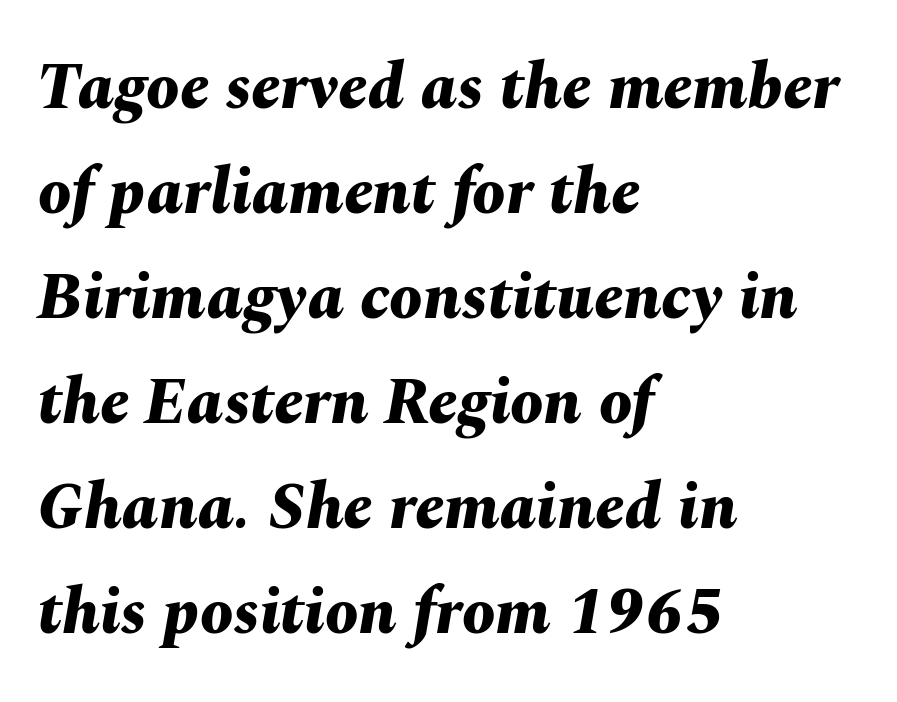
Q: Is the text bold? A: Yes.
Q: Is the text italic (slanted)? A: Yes, it leans right by about 10 degrees.
Q: Is the text underlined? A: No.
Q: How is the paragraph aligned? A: Left-aligned.
Q: Is the spacing between letters normal or unusually wide? A: Normal.
Q: Is the spacing between lines tight, normal or loose? A: Normal.
Q: Width (condensed, normal, or wide)? A: Normal.
Q: Stroke contrast? A: Medium.
Q: x-height? A: Medium.
Q: Monospaced? A: No.
